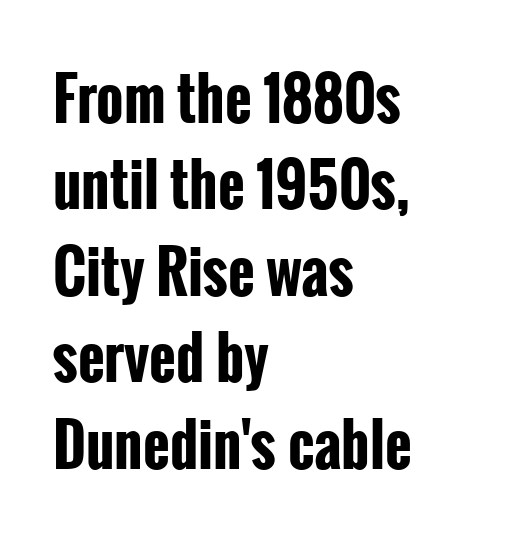
The image shows 58 px bold, condensed sans-serif type, upright; set left-aligned, normal line spacing (1.49x), normal letter spacing, not underlined; low stroke contrast and a medium x-height.
